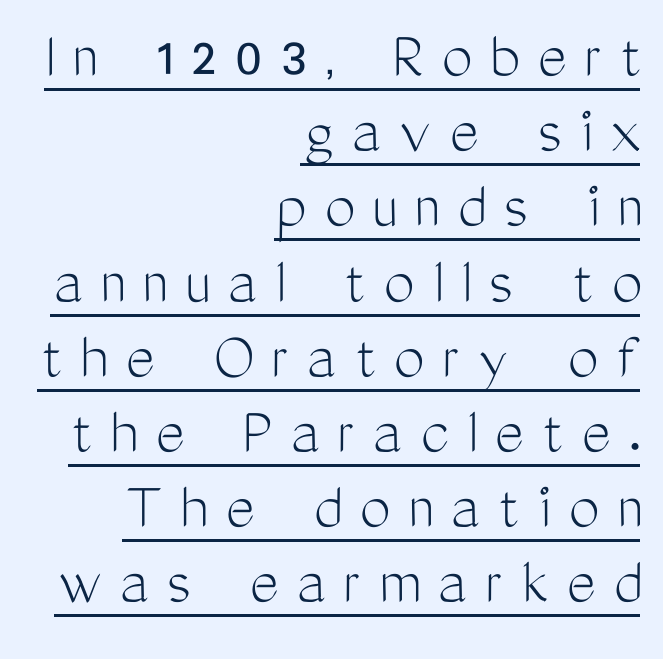
The image shows 69 px light, condensed sans-serif type, upright; set right-aligned, tight line spacing (1.09x), unusually wide letter spacing (+0.26 em), underlined; medium stroke contrast and a medium x-height.
